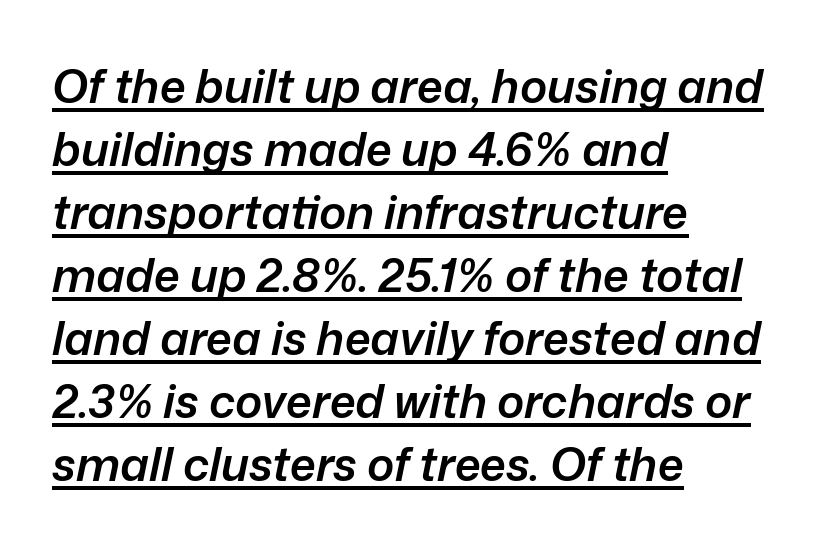
Q: Is the text bold? A: Semi-bold.
Q: Is the text italic (slanted)? A: Yes, it leans right by about 12 degrees.
Q: Is the text underlined? A: Yes.
Q: How is the paragraph aligned? A: Left-aligned.
Q: Is the spacing between letters normal or unusually wide? A: Normal.
Q: Is the spacing between lines tight, normal or loose? A: Normal.
Q: Width (condensed, normal, or wide)? A: Normal.
Q: Stroke contrast? A: Low.
Q: x-height? A: Medium.
Q: Monospaced? A: No.
